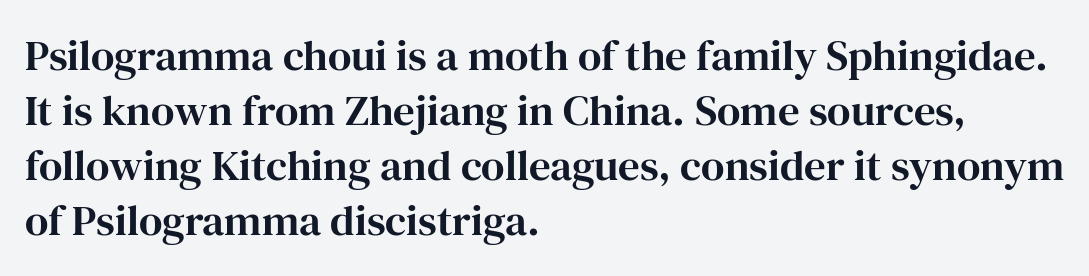
A typesetter would call this zero additional tracking. Each letter keeps its own natural width here, so spacing adapts to shape. Lines of text with bare space underneath. Notice how descenders clear the ascenders below comfortably — that's standard leading. Teacher's note: observe the even left margin — that is flush-left alignment. When letters stand straight like this, we call the style roman or upright.
